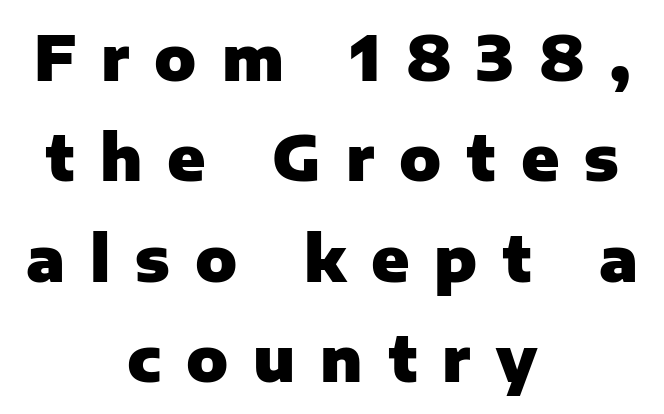
The image shows 62 px heavy sans-serif type, upright; set centered, normal line spacing (1.62x), unusually wide letter spacing (+0.4 em), not underlined; low stroke contrast and a medium x-height.
